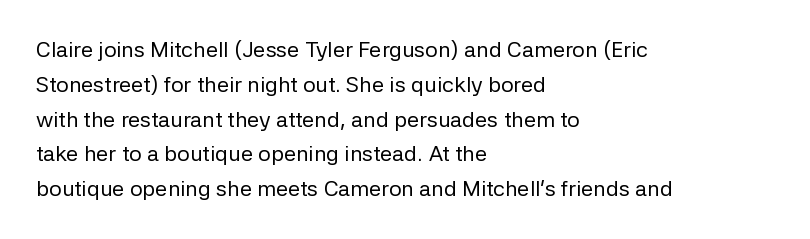
Q: Is the text bold? A: No.
Q: Is the text italic (slanted)? A: No, it is upright.
Q: Is the text underlined? A: No.
Q: How is the paragraph aligned? A: Left-aligned.
Q: Is the spacing between letters normal or unusually wide? A: Normal.
Q: Is the spacing between lines tight, normal or loose? A: Normal.
